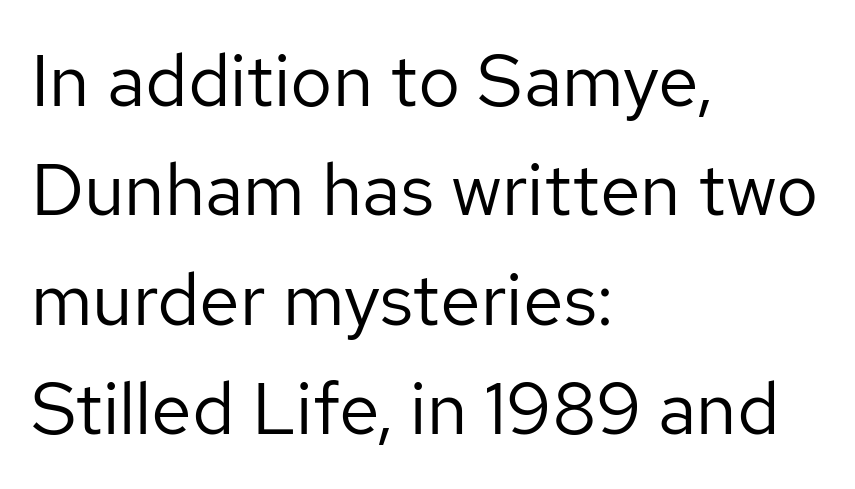
The image shows 73 px regular-weight sans-serif type, upright; set left-aligned, normal line spacing (1.5x), normal letter spacing, not underlined; low stroke contrast and a medium x-height.
